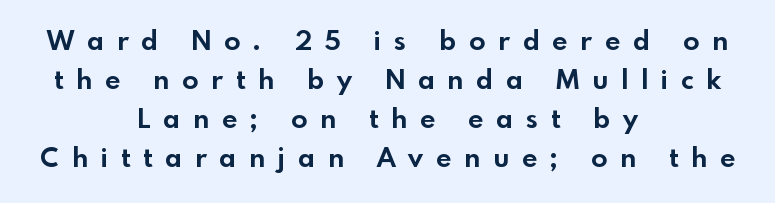
Italic? Not at all — the glyphs are vertical. Descenders are the only things crossing below the line. Each glyph is drawn with heavy, bold strokes. Each new line begins a customary step beneath the previous one. Tracking value appears strongly positive — letters spread wide. Centered paragraph, ragged on both sides.
